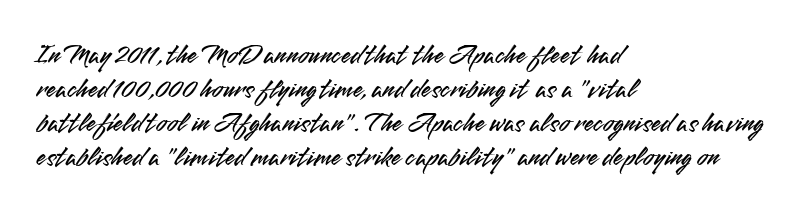
The image shows 28 px sans-serif type; set left-aligned, line spacing 1.21x, normal letter spacing, not underlined; medium stroke contrast and a small x-height.
